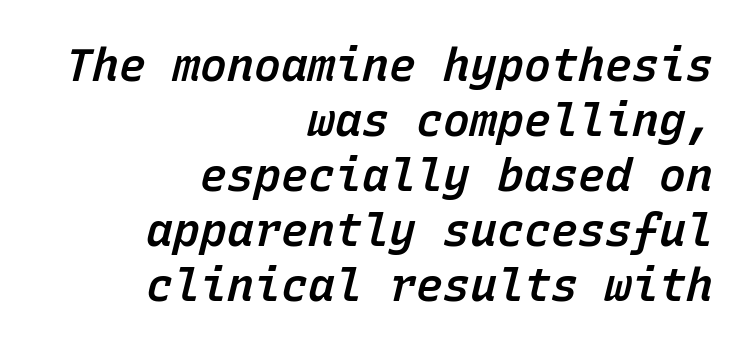
{"italic": "yes", "lean": "right", "slant_degrees": 15, "bold": "semi", "weight": "semibold", "width": "normal", "stroke_contrast": "low", "x_height": "medium", "monospaced": "yes", "underline": "no", "align": "right", "line_spacing_ratio": 1.22, "letter_spacing": "normal", "letter_spacing_em": 0.0, "glyph_px": 45}
